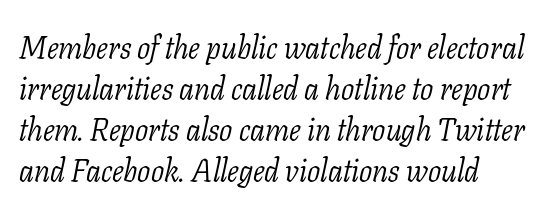
The strip under each line holds only bare page. Is the stroke heavy? The answer is a plain regular-or-lighter. Caption: standard tracking, unaltered. Italic? Definitely — the glyphs are oblique.
